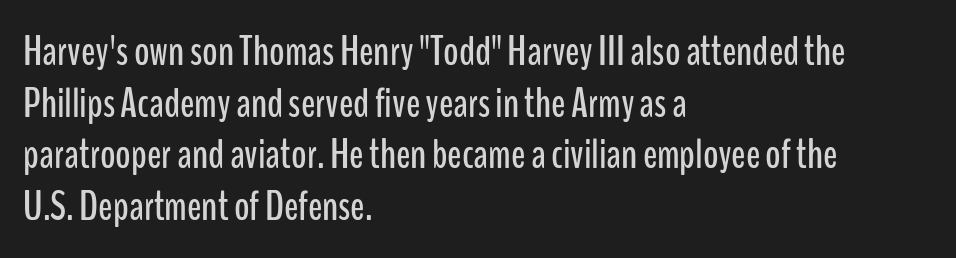
Note the varied advance widths — an 'i' is clearly narrower than an 'm'. Nobody touched the tracking dial on this one. Upright lettering throughout. These lines are composed in type without serifs. Notice how the passage keeps a crisp vertical edge on the left only.
